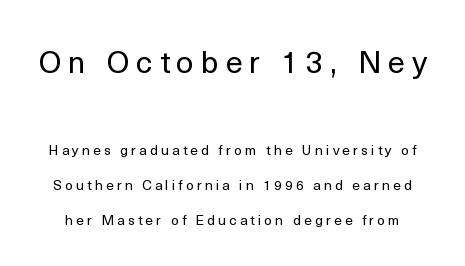
{"serif": "no", "italic": "no", "bold": "no", "weight": "regular", "width": "normal", "x_height": "medium", "monospaced": "no", "underline": "no", "line_spacing": "loose", "line_spacing_ratio": 2.49, "letter_spacing": "wide", "letter_spacing_em": 0.22, "larger_block": "first", "size_ratio": 2.21, "glyph_px": 31}
